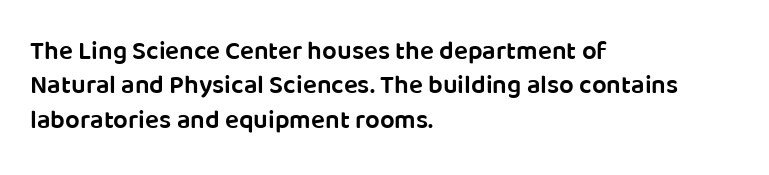
{"italic": "no", "bold": "semi", "underline": "no", "align": "left", "line_spacing": "normal", "line_spacing_ratio": 1.32, "letter_spacing": "normal", "letter_spacing_em": 0.0, "glyph_px": 26}
